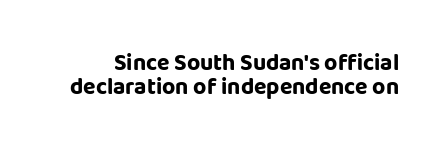
The image shows 23 px bold type, upright; set tight line spacing (1.03x), normal letter spacing, not underlined.
